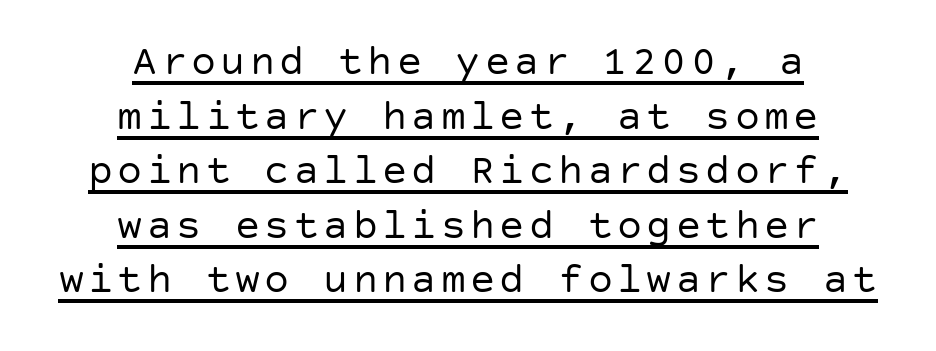
The image shows 42 px regular-weight sans-serif type, upright; set centered, normal line spacing (1.3x), underlined; low stroke contrast and a large x-height.
